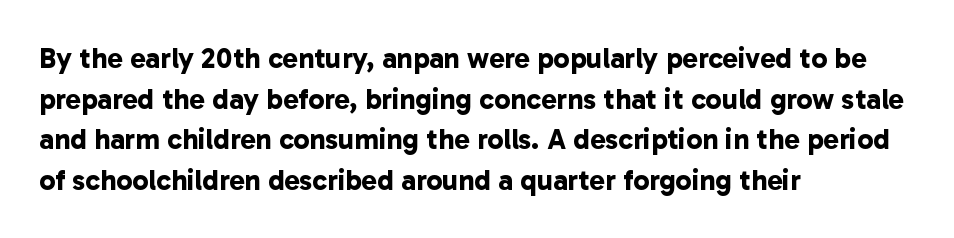
Q: Is the text bold? A: Yes.
Q: Is the typeface a serif or a sans-serif typeface? A: Sans-serif.
Q: Is the text underlined? A: No.
Q: How is the paragraph aligned? A: Left-aligned.
Q: Is the spacing between letters normal or unusually wide? A: Normal.
Q: Is the spacing between lines tight, normal or loose? A: Normal.
Q: Width (condensed, normal, or wide)? A: Normal.
Q: Stroke contrast? A: Low.
Q: x-height? A: Medium.
Q: Monospaced? A: No.
